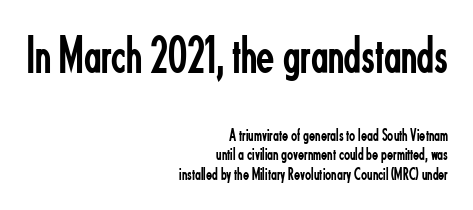
The characters display no serif detailing; their extremities are plain. No letter is thick-stroked: the sample isn't bold. Any mark beneath the type? The region is blank. Horizontally, the lines are justified to the trailing edge only. When letters stand straight like this, we call the style roman or upright. Compared with typical body copy, the letter spacing here is the same.
